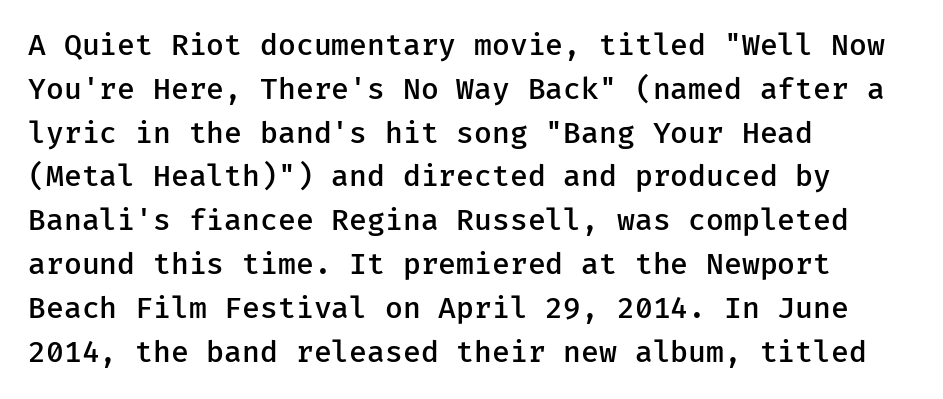
Q: Is the text bold? A: Semi-bold.
Q: Is the text italic (slanted)? A: No, it is upright.
Q: Is the typeface a serif or a sans-serif typeface? A: Sans-serif.
Q: Is the text underlined? A: No.
Q: How is the paragraph aligned? A: Left-aligned.
Q: Is the spacing between letters normal or unusually wide? A: Normal.
Q: Is the spacing between lines tight, normal or loose? A: Normal.
Q: Width (condensed, normal, or wide)? A: Normal.
Q: Stroke contrast? A: Low.
Q: x-height? A: Medium.
